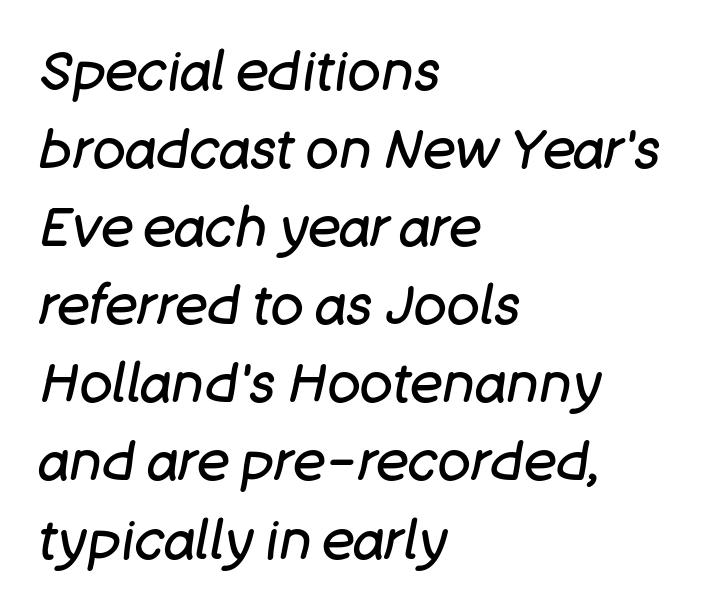
Summary of vertical rhythm: regular, with standard interline spacing. The foot of each line stays bare and open. You can tell it's italic because the verticals aren't actually vertical. Standard letterfit; no display-style spreading of the glyphs.
